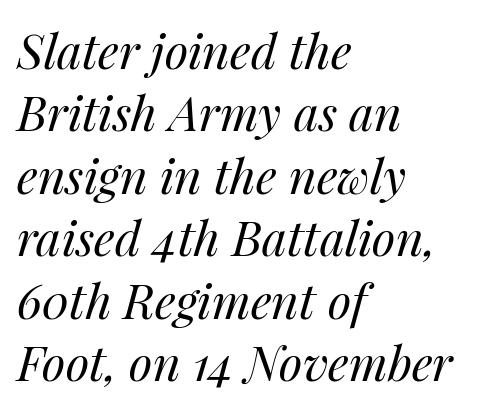
{"italic": "yes", "lean": "right", "slant_degrees": 14, "bold": "no", "weight": "regular", "width": "normal", "stroke_contrast": "medium", "x_height": "medium", "monospaced": "no", "underline": "no", "align": "left", "line_spacing": "normal", "line_spacing_ratio": 1.3, "letter_spacing": "normal", "letter_spacing_em": 0.0, "glyph_px": 48}
